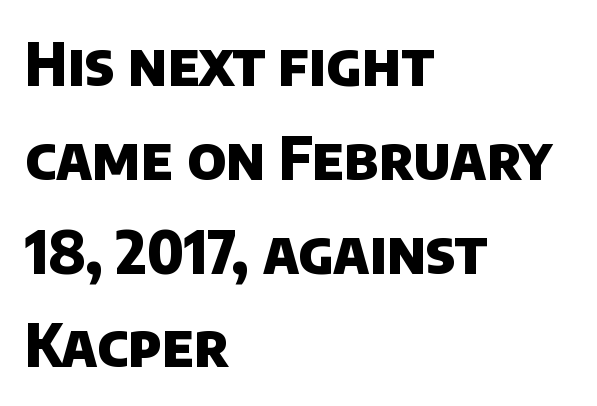
The image shows 59 px heavy sans-serif type; set left-aligned, normal line spacing (1.59x), normal letter spacing, not underlined; low stroke contrast and a large x-height.
